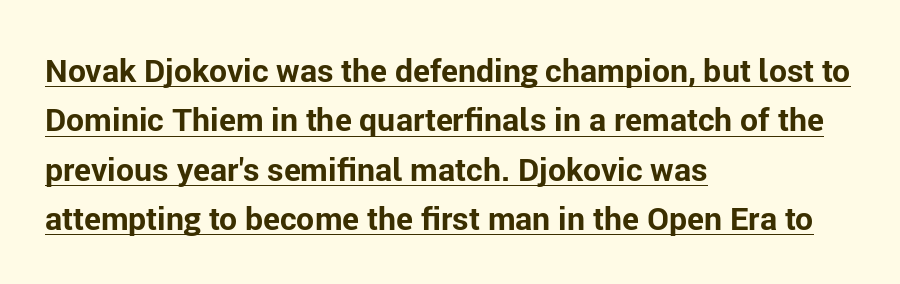
The image shows 32 px bold sans-serif type, upright; set left-aligned, normal line spacing (1.54x), normal letter spacing, underlined; low stroke contrast and a medium x-height.
